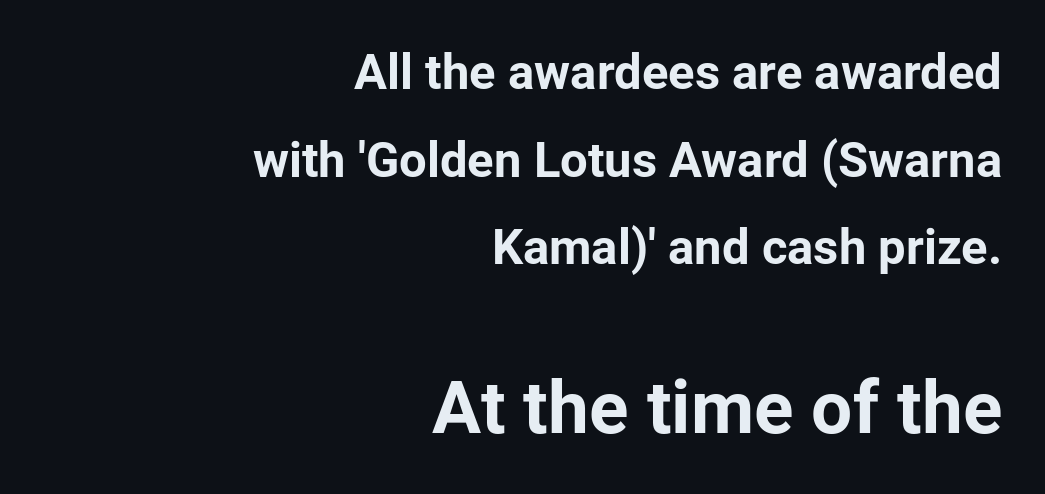
Q: Is the text bold? A: Yes.
Q: Is the text italic (slanted)? A: No, it is upright.
Q: Is the typeface a serif or a sans-serif typeface? A: Sans-serif.
Q: Is the text underlined? A: No.
Q: How is the paragraph aligned? A: Right-aligned.
Q: Is the spacing between letters normal or unusually wide? A: Normal.
Q: Which block of text is set in a larger size, the first (top) or the second (bottom)? A: The second (bottom) one.
Q: Width (condensed, normal, or wide)? A: Normal.
Q: Stroke contrast? A: Low.
Q: x-height? A: Medium.
Q: Monospaced? A: No.
